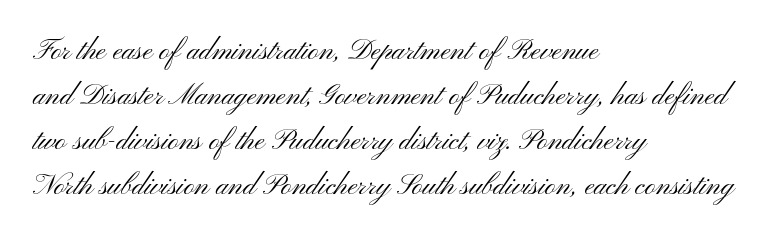
Q: Is the text bold? A: No.
Q: Is the text italic (slanted)? A: Yes.
Q: Is the typeface a serif or a sans-serif typeface? A: Sans-serif.
Q: Is the text underlined? A: No.
Q: How is the paragraph aligned? A: Left-aligned.
Q: Is the spacing between letters normal or unusually wide? A: Normal.
Q: Is the spacing between lines tight, normal or loose? A: Normal.
Q: Width (condensed, normal, or wide)? A: Wide.
Q: Stroke contrast? A: Medium.
Q: x-height? A: Small.
Q: Monospaced? A: No.
